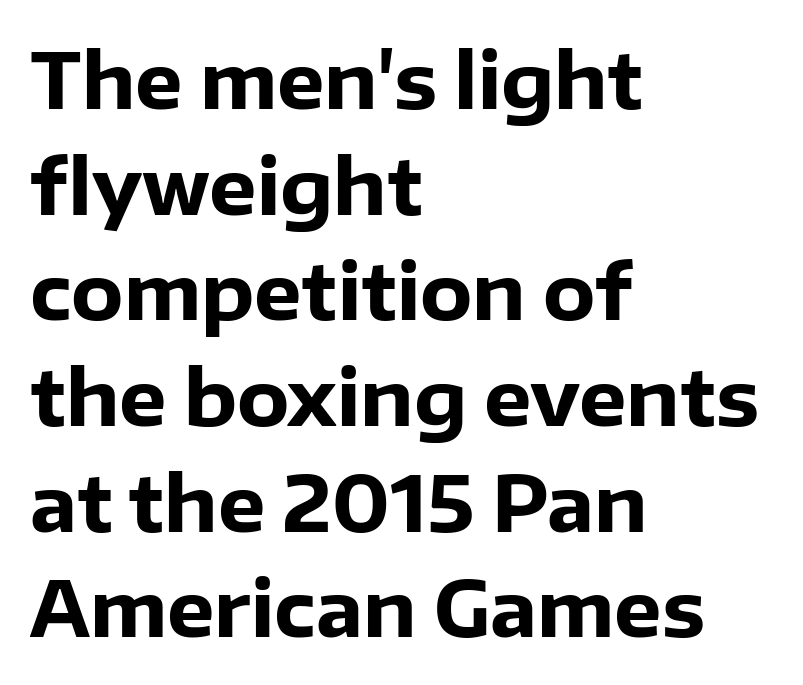
{"serif": "no", "italic": "no", "bold": "yes", "weight": "heavy", "width": "normal", "stroke_contrast": "low", "x_height": "medium", "monospaced": "no", "underline": "no", "align": "left", "line_spacing": "normal", "line_spacing_ratio": 1.39, "letter_spacing": "normal", "letter_spacing_em": 0.0, "glyph_px": 76}
